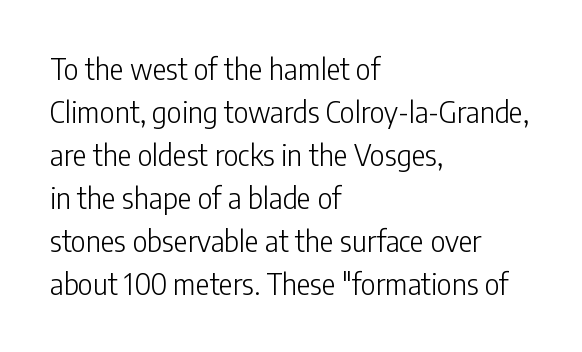
Rendered with straight, roman letterforms. The gaps between neighbouring characters are ordinary and unremarkable. Vertical stems look standard width or narrower in stroke. The zone under the glyphs is completely vacant. You can tell from the bare stems that sans-serif type was used. A classic flush-left, rag-right setting is used for this passage.
